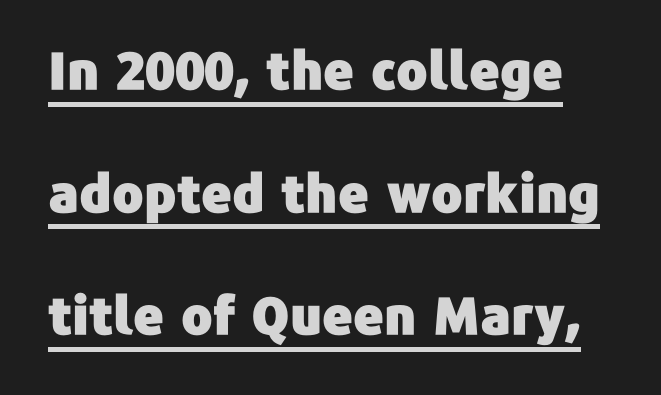
The image shows 52 px sans-serif type, upright; set loose line spacing (2.36x), normal letter spacing, underlined; low stroke contrast and a medium x-height.
